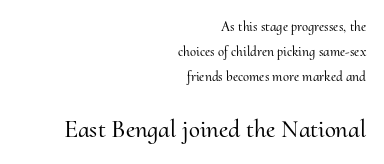
Q: Is the text italic (slanted)? A: No, it is upright.
Q: Is the text underlined? A: No.
Q: How is the paragraph aligned? A: Right-aligned.
Q: Is the spacing between letters normal or unusually wide? A: Normal.
Q: Which block of text is set in a larger size, the first (top) or the second (bottom)? A: The second (bottom) one.
